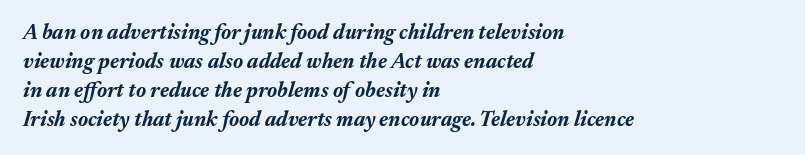
Q: Is the text bold? A: Yes.
Q: Is the text italic (slanted)? A: Yes, it leans right by about 17 degrees.
Q: Is the text underlined? A: No.
Q: How is the paragraph aligned? A: Left-aligned.
Q: Is the spacing between letters normal or unusually wide? A: Normal.
Q: Is the spacing between lines tight, normal or loose? A: Normal.
